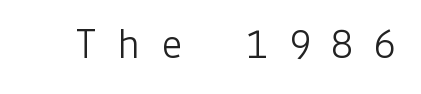
Serif or sans? Sans — the stroke terminals are bare. The font is comparable to plain body text, perhaps lighter. The zone under the glyphs is completely vacant. Compared with typical body copy, the letter spacing here is much looser. The letters stand straight up with perfectly vertical stems.
